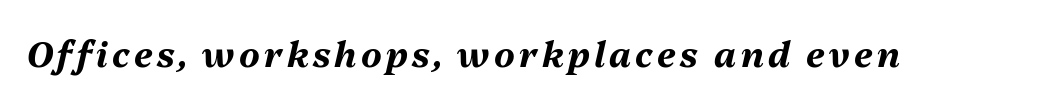
The image shows 35 px bold type, italic (leaning right); set not underlined; medium stroke contrast and a medium x-height.
